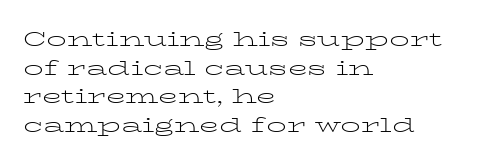
The image shows 20 px text type, upright; set left-aligned, normal line spacing (1.43x), normal letter spacing, not underlined.
